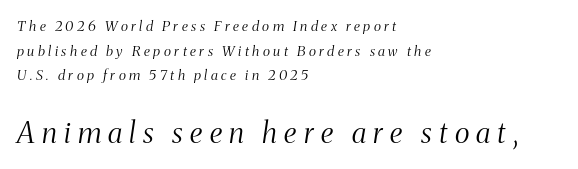
The image shows 29 px light, condensed serif type, italic (leaning right); set left-aligned, line spacing 1.76x, unusually wide letter spacing (+0.25 em), not underlined; the second (bottom) block is 2.07x larger; medium stroke contrast and a medium x-height.
